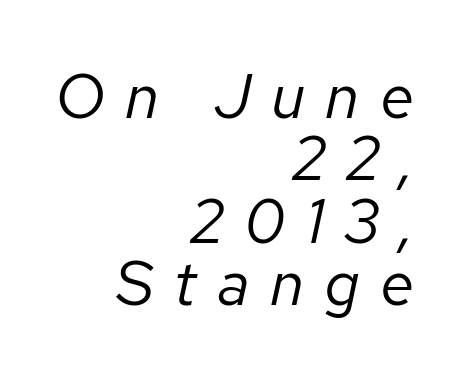
{"italic": "yes", "lean": "right", "slant_degrees": 12, "bold": "no", "weight": "regular", "width": "normal", "stroke_contrast": "low", "x_height": "medium", "monospaced": "no", "underline": "no", "align": "right", "line_spacing": "tight", "line_spacing_ratio": 0.99, "letter_spacing": "wide", "letter_spacing_em": 0.32, "glyph_px": 63}
